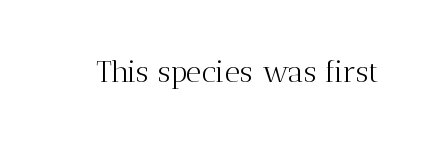
The image shows 30 px light serif type, upright; set normal letter spacing, not underlined; medium stroke contrast and a medium x-height.
